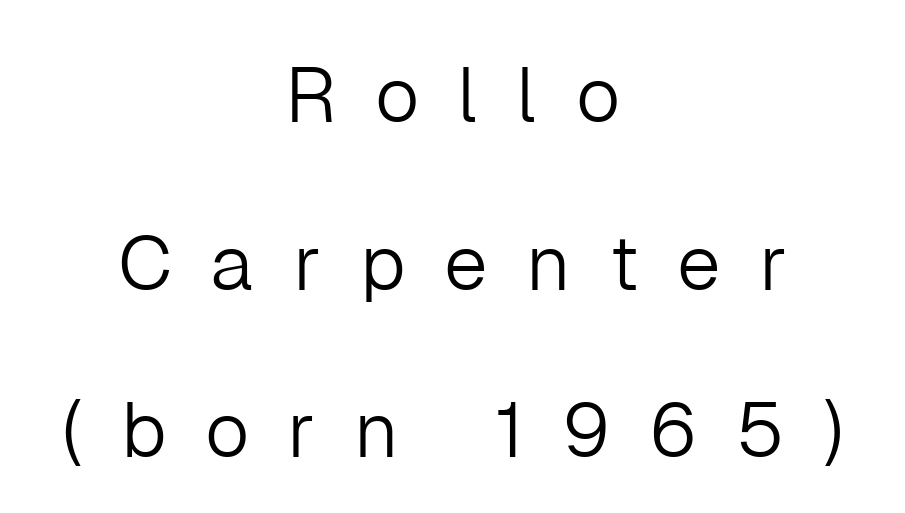
Loosely led — the rows are spread out. Is this a sans? Yes — the strokes have no serifs. In CSS terms this would be text-align: center. Looks like regular typesetting: each glyph gets only the width it needs. The strip under each line holds only bare page.
